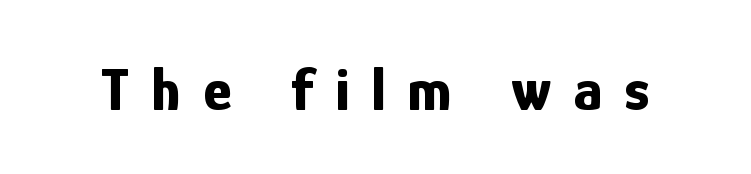
The image shows 61 px bold, condensed sans-serif type, upright; set unusually wide letter spacing (+0.37 em), not underlined; low stroke contrast and a medium x-height.
